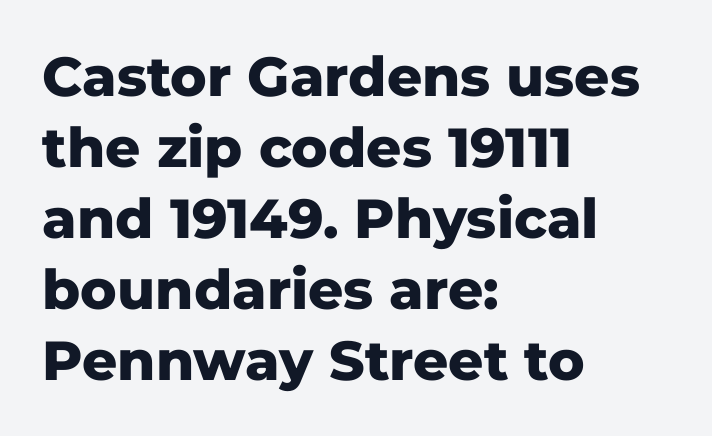
Q: Is the text bold? A: Yes.
Q: Is the text italic (slanted)? A: No, it is upright.
Q: Is the typeface a serif or a sans-serif typeface? A: Sans-serif.
Q: Is the text underlined? A: No.
Q: How is the paragraph aligned? A: Left-aligned.
Q: Is the spacing between letters normal or unusually wide? A: Normal.
Q: Is the spacing between lines tight, normal or loose? A: Normal.
Q: Width (condensed, normal, or wide)? A: Normal.
Q: Stroke contrast? A: Low.
Q: x-height? A: Medium.
Q: Monospaced? A: No.
